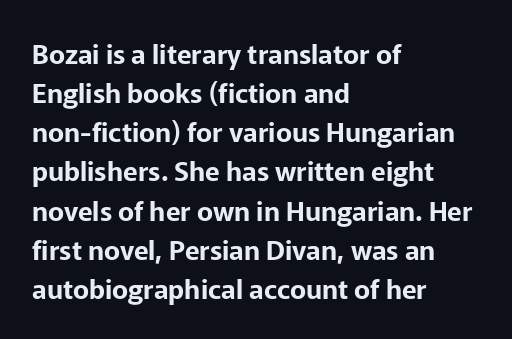
The image shows 27 px text type, upright; set left-aligned, normal line spacing (1.45x), normal letter spacing, not underlined.
